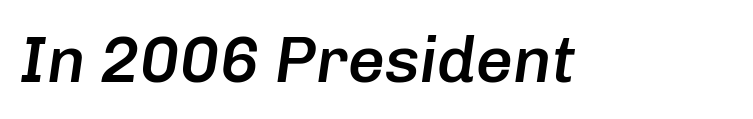
{"italic": "yes", "lean": "right", "slant_degrees": 8, "bold": "semi", "weight": "semibold", "width": "normal", "stroke_contrast": "low", "x_height": "medium", "monospaced": "no", "underline": "no", "letter_spacing": "normal", "letter_spacing_em": 0.0, "glyph_px": 65}
